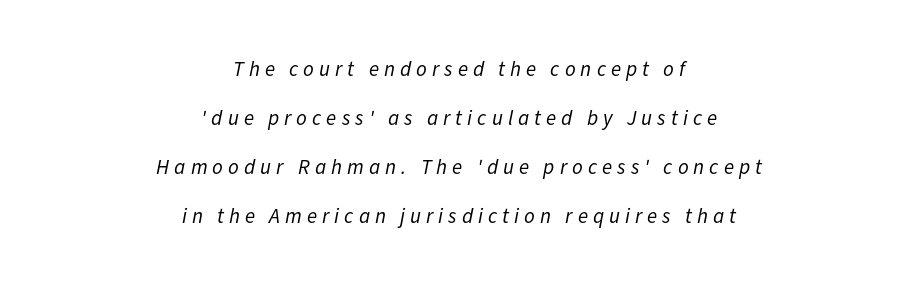
The image shows 21 px text type, italic (leaning right); set centered, loose line spacing (2.34x), unusually wide letter spacing (+0.24 em), not underlined.
